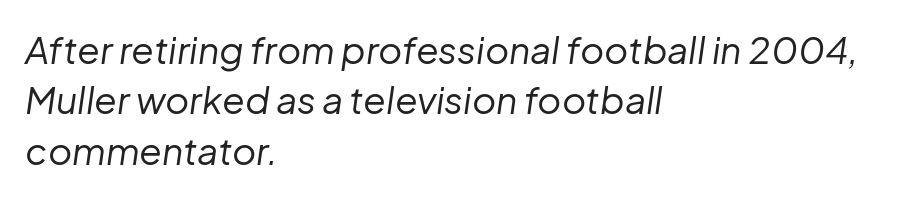
{"italic": "yes", "lean": "right", "slant_degrees": 8, "bold": "no", "weight": "regular", "width": "normal", "stroke_contrast": "low", "x_height": "medium", "monospaced": "no", "underline": "no", "align": "left", "line_spacing": "normal", "line_spacing_ratio": 1.36, "letter_spacing": "normal", "letter_spacing_em": 0.0, "glyph_px": 37}
